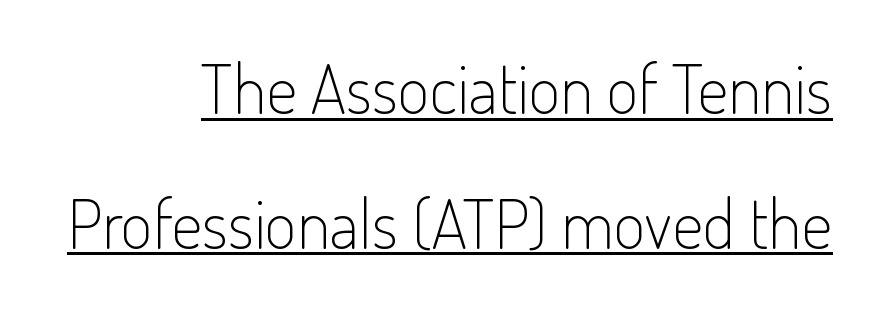
The image shows 69 px light, condensed sans-serif type, upright; set right-aligned, loose line spacing (1.95x), normal letter spacing, underlined; low stroke contrast and a small x-height.
